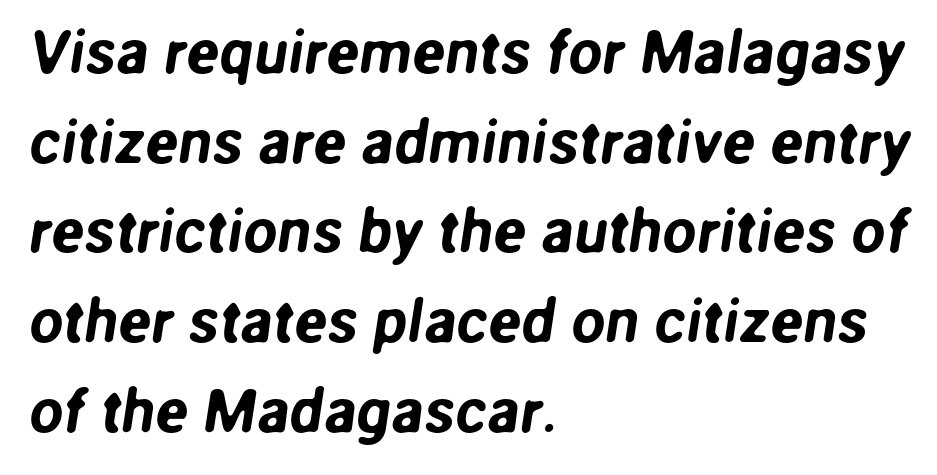
Typographically, this falls in the sans-serif category. The strip under each line holds only bare page. The space between consecutive lines is moderate. The rendering uses natural spacing where letterforms have individual widths.
